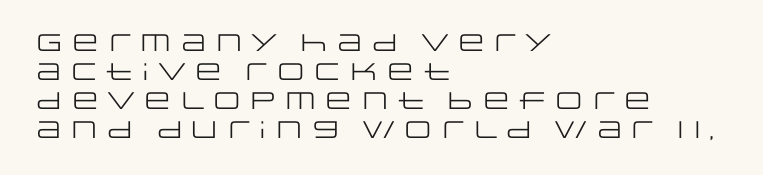
Q: Is the text bold? A: No.
Q: Is the text italic (slanted)? A: No, it is upright.
Q: Is the text underlined? A: No.
Q: How is the paragraph aligned? A: Left-aligned.
Q: Is the spacing between letters normal or unusually wide? A: Normal.
